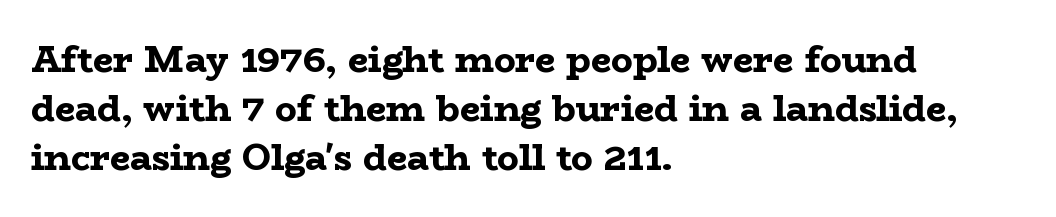
One-word summary of the alignment: left. The line texture is even and compact thanks to regular tracking. The rows are spaced the way most documents space them. Here the designer chose a conventional face with non-uniform glyph widths. Style check: upright.
